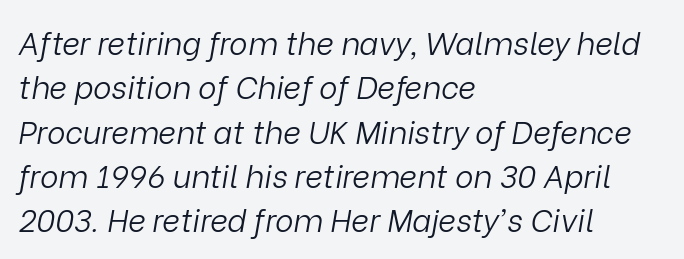
Q: Is the text bold? A: No.
Q: Is the text italic (slanted)? A: Yes, it leans right by about 9 degrees.
Q: Is the text underlined? A: No.
Q: How is the paragraph aligned? A: Left-aligned.
Q: Is the spacing between letters normal or unusually wide? A: Normal.
Q: Is the spacing between lines tight, normal or loose? A: Normal.
Q: Width (condensed, normal, or wide)? A: Normal.
Q: Stroke contrast? A: Low.
Q: x-height? A: Medium.
Q: Monospaced? A: No.
